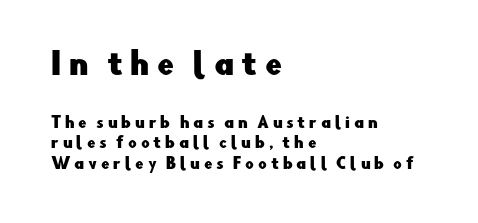
The designer gave the opening block more size than the closing block. Compared with typical body copy, the letter spacing here is much looser. This is the regular roman posture of the typeface. Decoration check: the copy has no underline. Note the varied advance widths — an 'i' is clearly narrower than an 'm'.
